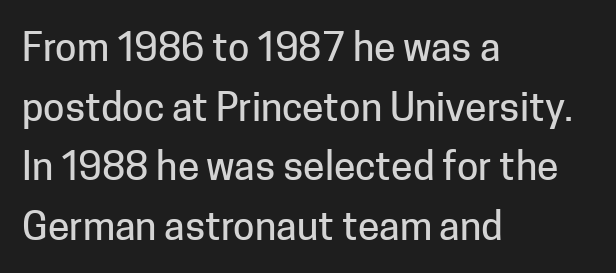
{"serif": "no", "italic": "no", "width": "normal", "stroke_contrast": "low", "x_height": "medium", "monospaced": "no", "underline": "no", "align": "left", "line_spacing": "normal", "line_spacing_ratio": 1.53, "letter_spacing": "normal", "letter_spacing_em": 0.0, "glyph_px": 39}
